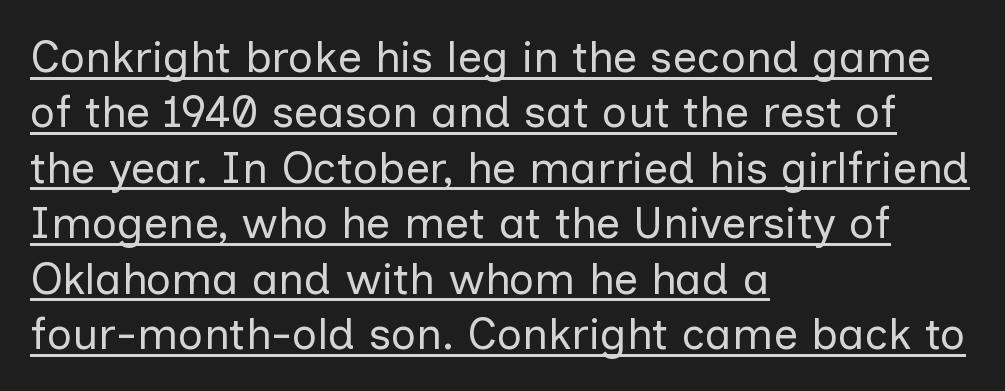
Q: Is the text bold? A: No.
Q: Is the text italic (slanted)? A: No, it is upright.
Q: Is the typeface a serif or a sans-serif typeface? A: Sans-serif.
Q: Is the text underlined? A: Yes.
Q: How is the paragraph aligned? A: Left-aligned.
Q: Is the spacing between letters normal or unusually wide? A: Normal.
Q: Is the spacing between lines tight, normal or loose? A: Normal.
Q: Width (condensed, normal, or wide)? A: Normal.
Q: Stroke contrast? A: Low.
Q: x-height? A: Medium.
Q: Monospaced? A: No.
